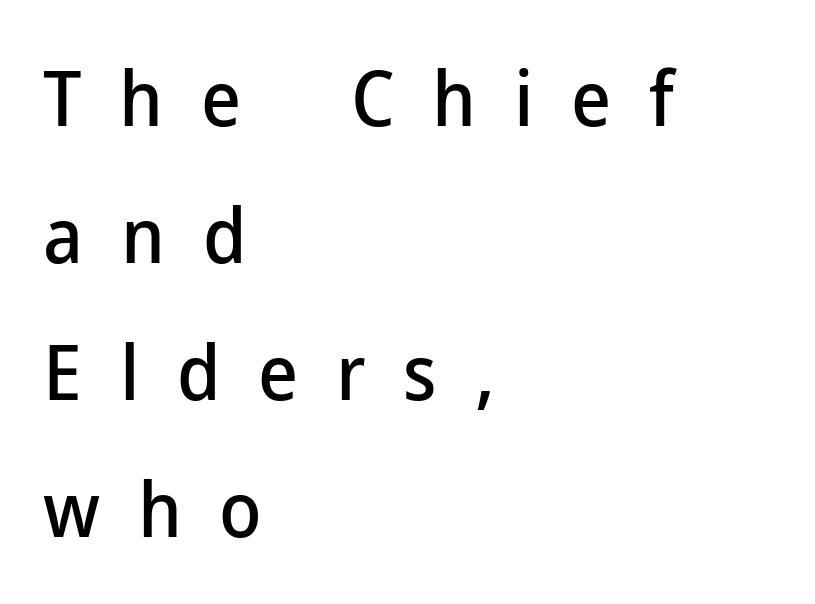
The tracking reads as deliberately expanded to a designer's eye. The specimen reads as upright at a glance. Varying glyph widths throughout — classic text-font behaviour. Rule under the text: the space is simply empty. Letterform terminals end flat and unadorned throughout the passage. Every row of glyphs begins at an identical x-position on the left.
